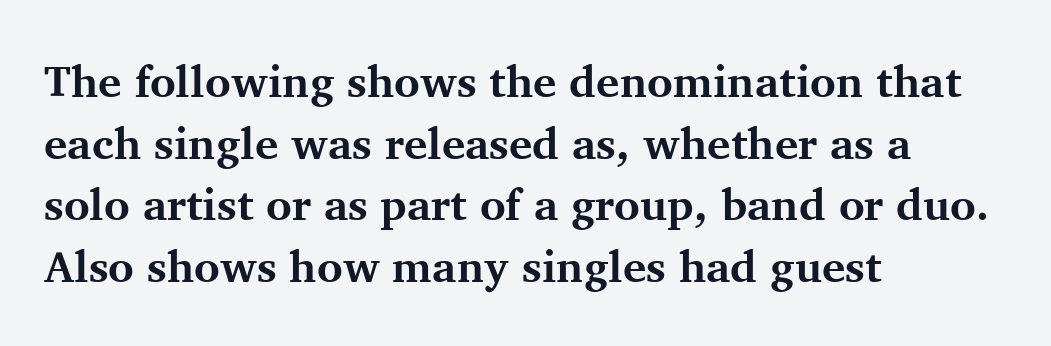
The paragraph shown leans on its left margin. Tall strokes in this sample are plumb rather than angled. Weight: bold. Glance below the letters and you will spot only blank space.
